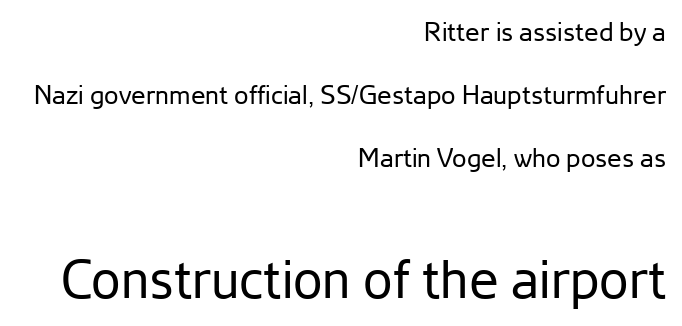
Q: Is the text bold? A: No.
Q: Is the text italic (slanted)? A: No, it is upright.
Q: Is the typeface a serif or a sans-serif typeface? A: Sans-serif.
Q: Is the text underlined? A: No.
Q: How is the paragraph aligned? A: Right-aligned.
Q: Is the spacing between letters normal or unusually wide? A: Normal.
Q: Is the spacing between lines tight, normal or loose? A: Loose.
Q: Which block of text is set in a larger size, the first (top) or the second (bottom)? A: The second (bottom) one.
Q: Width (condensed, normal, or wide)? A: Normal.
Q: Stroke contrast? A: Low.
Q: x-height? A: Medium.
Q: Monospaced? A: No.
